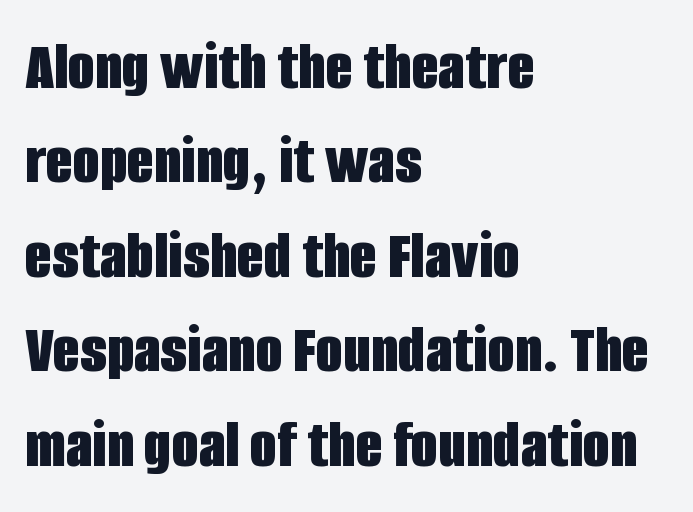
Q: Is the text bold? A: Yes.
Q: Is the text italic (slanted)? A: No, it is upright.
Q: Is the typeface a serif or a sans-serif typeface? A: Sans-serif.
Q: Is the text underlined? A: No.
Q: How is the paragraph aligned? A: Left-aligned.
Q: Is the spacing between letters normal or unusually wide? A: Normal.
Q: Is the spacing between lines tight, normal or loose? A: Normal.
Q: Width (condensed, normal, or wide)? A: Condensed.
Q: Stroke contrast? A: Low.
Q: x-height? A: Large.
Q: Monospaced? A: No.
